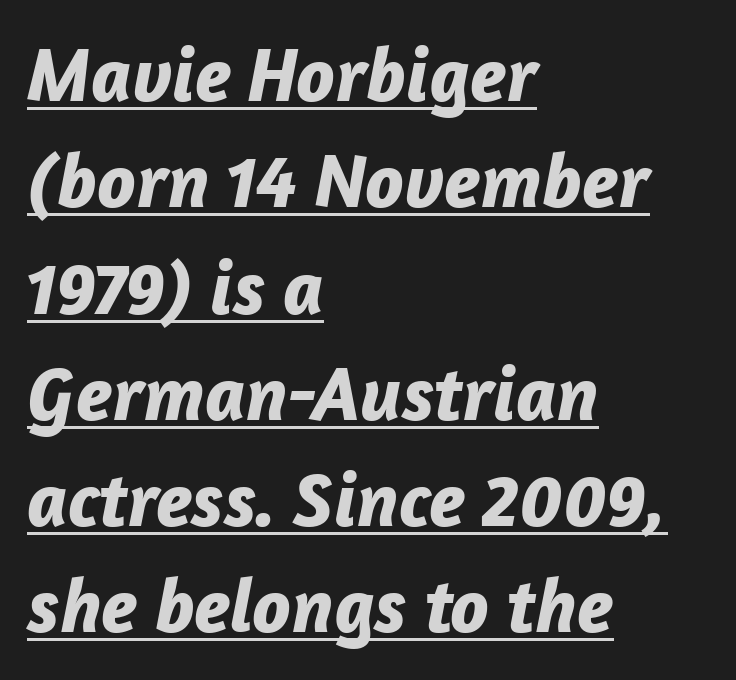
{"italic": "yes", "lean": "right", "slant_degrees": 12, "bold": "yes", "weight": "bold", "width": "normal", "stroke_contrast": "low", "x_height": "medium", "monospaced": "no", "underline": "yes", "align": "left", "line_spacing": "normal", "line_spacing_ratio": 1.38, "letter_spacing": "normal", "letter_spacing_em": 0.0, "glyph_px": 77}
